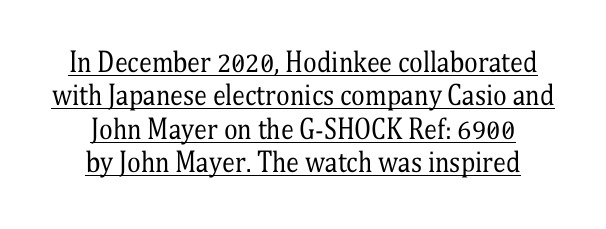
{"italic": "no", "bold": "no", "underline": "yes", "align": "center", "line_spacing": "normal", "line_spacing_ratio": 1.28, "letter_spacing": "normal", "letter_spacing_em": 0.0, "glyph_px": 26}
